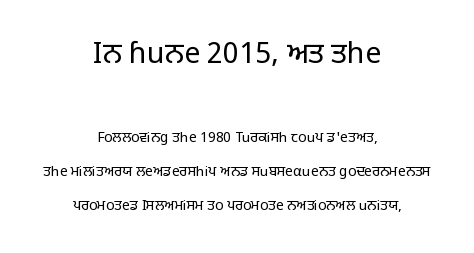
Q: Is the text bold? A: No.
Q: Is the text italic (slanted)? A: No, it is upright.
Q: Is the typeface a serif or a sans-serif typeface? A: Sans-serif.
Q: Is the text underlined? A: No.
Q: How is the paragraph aligned? A: Centered.
Q: Is the spacing between letters normal or unusually wide? A: Normal.
Q: Is the spacing between lines tight, normal or loose? A: Loose.
Q: Which block of text is set in a larger size, the first (top) or the second (bottom)? A: The first (top) one.
Q: Width (condensed, normal, or wide)? A: Normal.
Q: Stroke contrast? A: Low.
Q: x-height? A: Large.
Q: Monospaced? A: No.
